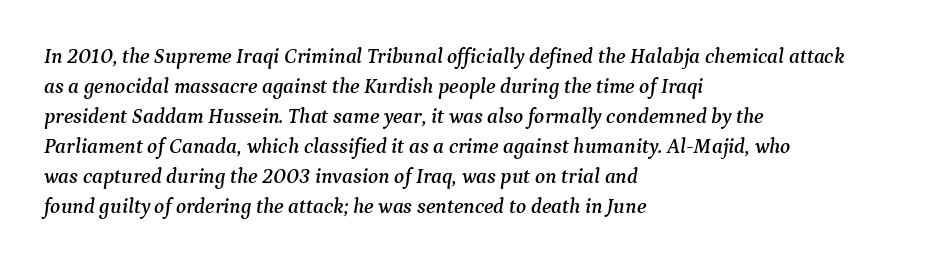
The image shows 21 px text type, italic (leaning right); set left-aligned, normal line spacing (1.43x), normal letter spacing, not underlined.
